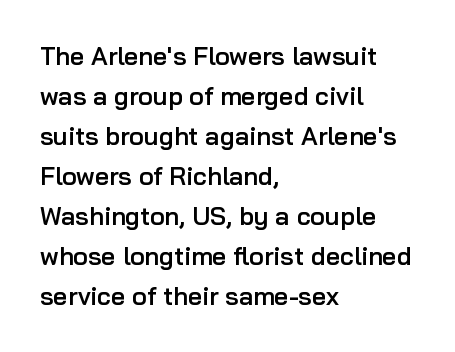
Each glyph is drawn with semibold strokes, heavier than normal yet not fully bold. Students, note that the glyphs here touch the page at normal intervals. Posture: vertical. A classic flush-left, rag-right setting is used for this passage. Does the leading feel generous? No, just average. Descenders hang freely into open space.
